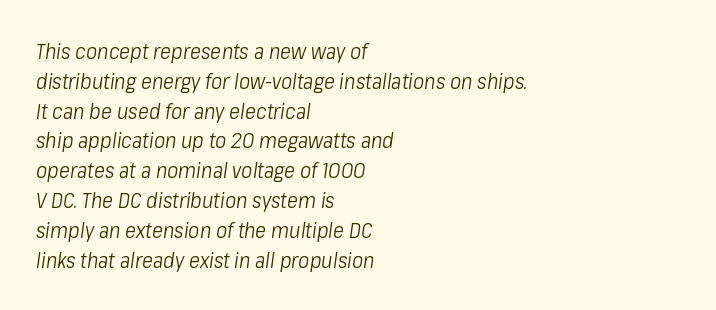
A classic flush-left, rag-right setting is used for this passage. The passage shown is not bold in any degree. Descenders are the only things crossing below the line. Yep, that's italic — everything's leaning. One glance says typical: line gaps are just what's usual.
